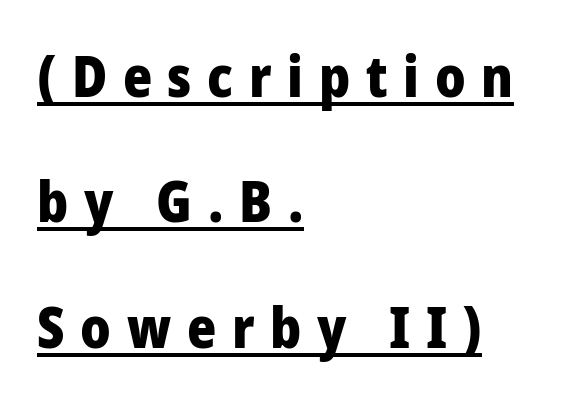
Q: Is the text bold? A: Yes.
Q: Is the text italic (slanted)? A: No, it is upright.
Q: Is the typeface a serif or a sans-serif typeface? A: Sans-serif.
Q: Is the text underlined? A: Yes.
Q: How is the paragraph aligned? A: Left-aligned.
Q: Is the spacing between letters normal or unusually wide? A: Unusually wide.
Q: Is the spacing between lines tight, normal or loose? A: Loose.
Q: Width (condensed, normal, or wide)? A: Normal.
Q: Stroke contrast? A: Low.
Q: x-height? A: Medium.
Q: Monospaced? A: No.
